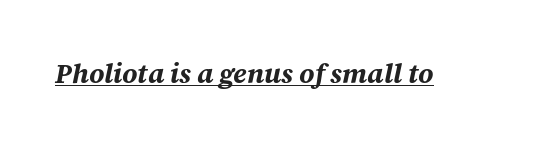
The image shows 27 px bold type, italic (leaning right); set normal letter spacing, underlined.
